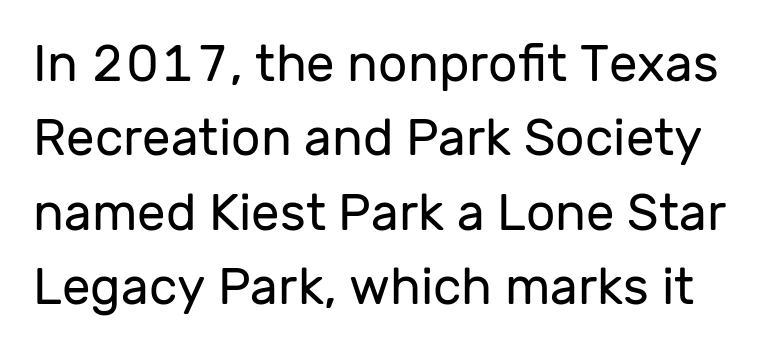
{"serif": "no", "italic": "no", "bold": "no", "weight": "regular", "width": "normal", "stroke_contrast": "low", "x_height": "medium", "monospaced": "no", "underline": "no", "line_spacing": "normal", "line_spacing_ratio": 1.46, "letter_spacing": "normal", "letter_spacing_em": 0.0, "glyph_px": 51}
